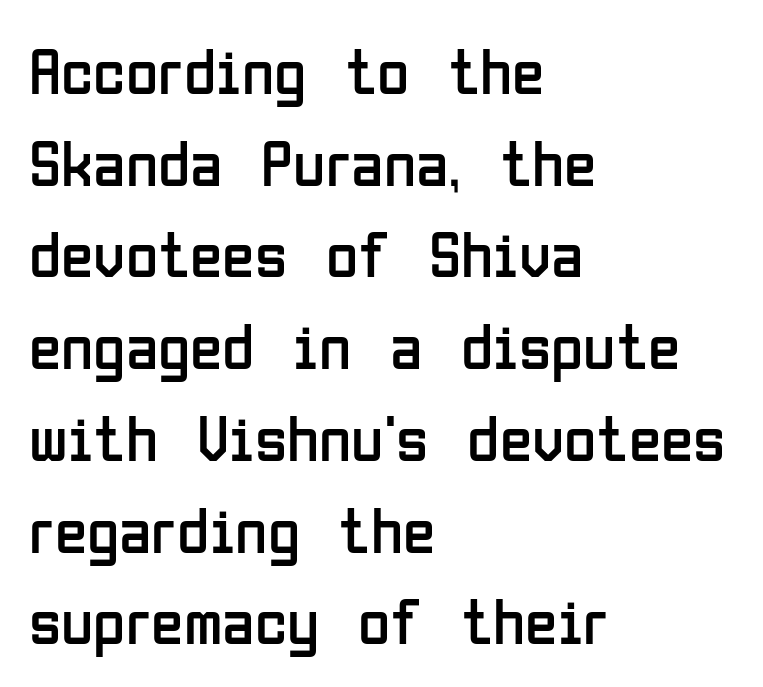
The image shows 66 px regular-weight, condensed sans-serif type, upright; set left-aligned, normal line spacing (1.39x), normal letter spacing, not underlined; low stroke contrast and a medium x-height.
